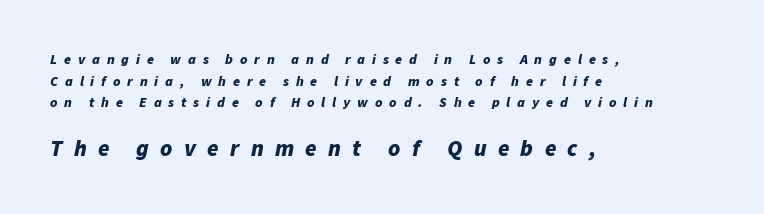
Weight: bold. Vertically, the passage feels balanced, rows spaced as you'd expect. The letterforms stand isolated, each surrounded by extra space. The font's italic variant was chosen for this text.
